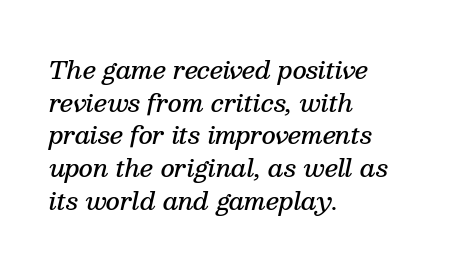
The letters are slanted; this is an italic face. Weight: semibold (demi). This sample uses plain, unmodified letter spacing. Does the copy run flush right? No — it runs flush left. The space directly below the letters is spotless. How would I describe the line gaps? Plain and ordinary.
